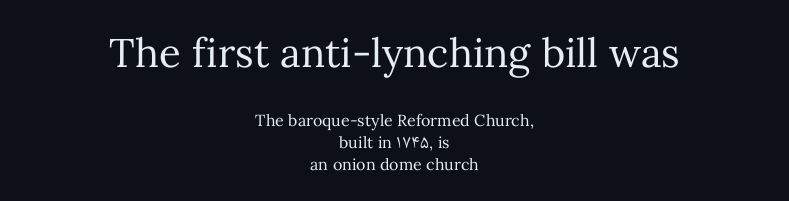
Successive baselines arrive at the customary interval. No extra ink here — the face is not bold. Here the glyphs are tracked normally, forming tight word shapes. Think of a printed novel: that variable character pitch is what you see here. Words float on clear page, feet unadorned. The lines in this sample share a center point and differ in where they start and stop.
